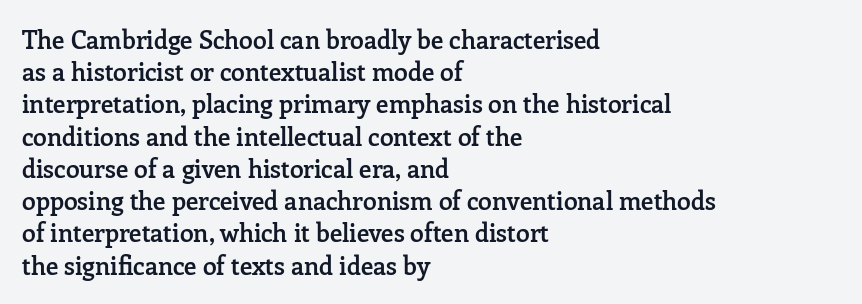
Typesetter's note: demi weight, one step under bold. What's the leading like? Ordinary, nothing unusual. Observe the ordinary spacing: letters are neighbours, not strangers. Anything drawn beneath the words? Only blank space.
